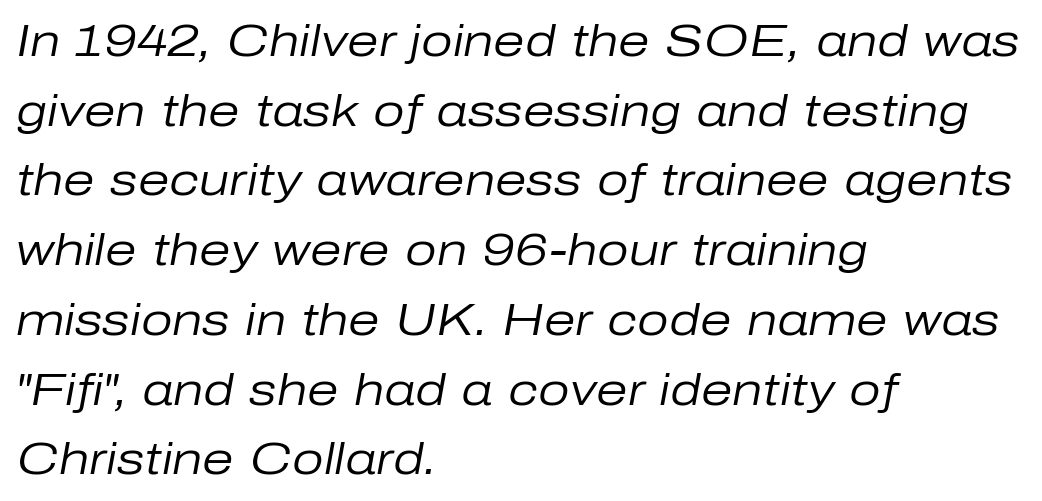
Posture: slanted. On a weight scale, this lands at 450 or below. The type is set solid horizontally, with unmodified tracking. Does the leading feel generous? No, just average.
